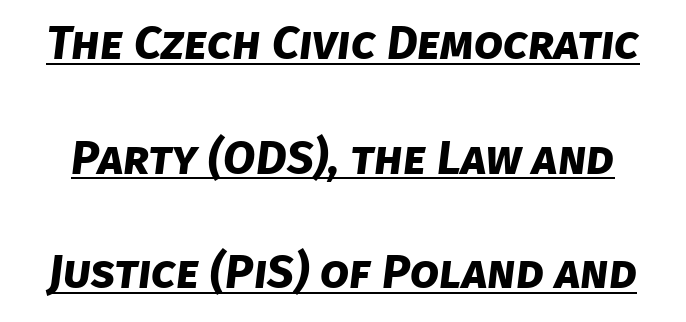
The image shows 47 px bold sans-serif type; set loose line spacing (2.44x), normal letter spacing, underlined; low stroke contrast and a large x-height.
